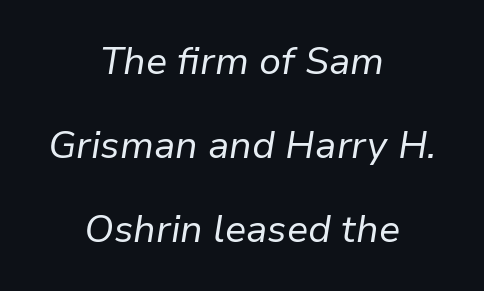
The image shows 38 px regular-weight type, italic (leaning right); set centered, loose line spacing (2.21x), normal letter spacing, not underlined; low stroke contrast and a medium x-height.
